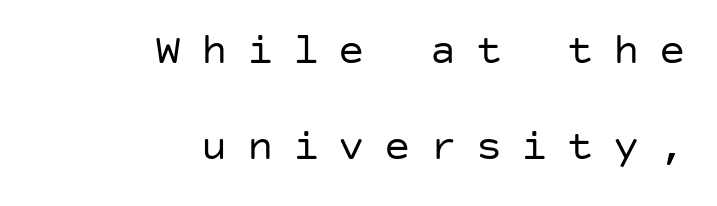
Serif or sans? Sans — the stroke terminals are bare. The space beneath each line is pristine and unruled. Does the lettering tilt? It doesn't — this is upright. The text block is weighted toward the right margin, trailing off unevenly leftward. Does the leading feel generous? Absolutely, it's lavish.
